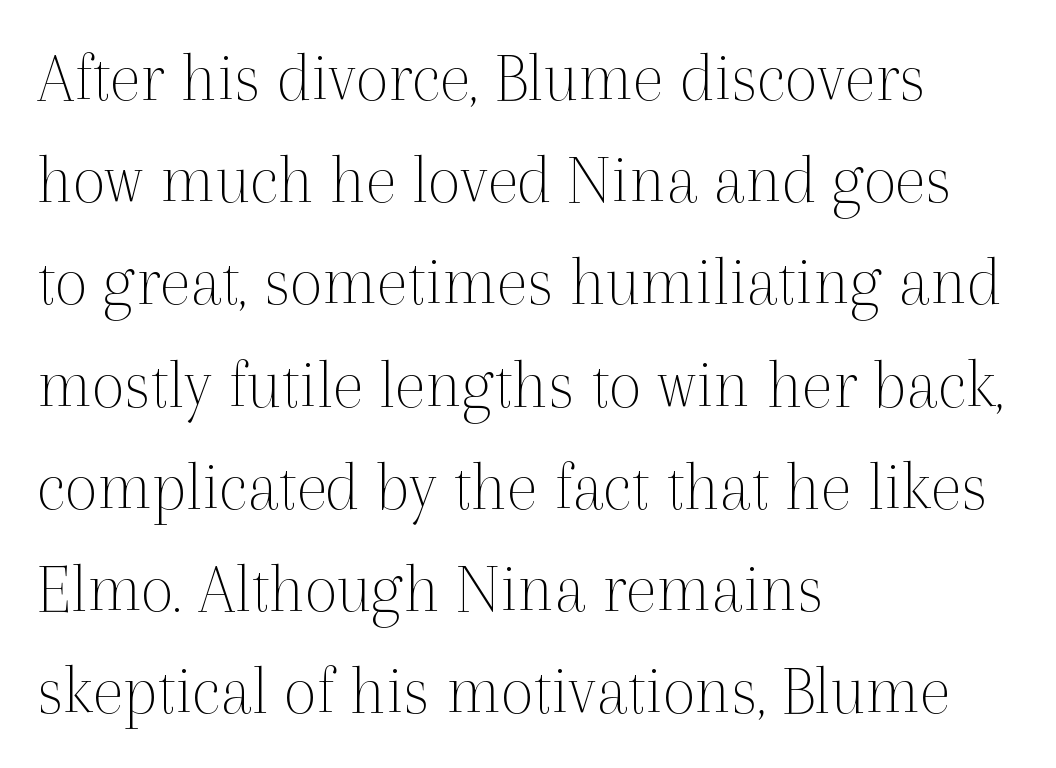
The image shows 72 px thin serif type, upright; set left-aligned, normal line spacing (1.42x), normal letter spacing, not underlined; a medium x-height.
